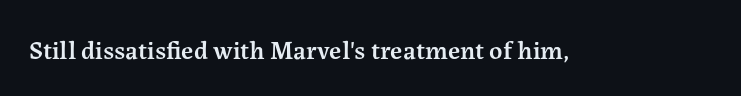
{"italic": "no", "bold": "semi", "underline": "no", "letter_spacing": "normal", "letter_spacing_em": 0.0, "glyph_px": 26}
